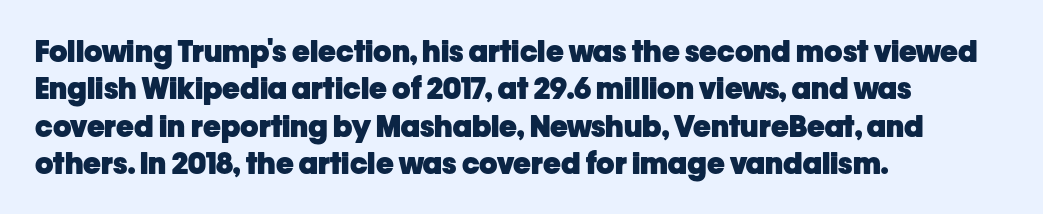
The image shows 30 px heavy sans-serif type, upright; set left-aligned, normal line spacing (1.25x), normal letter spacing, not underlined; low stroke contrast and a medium x-height.
